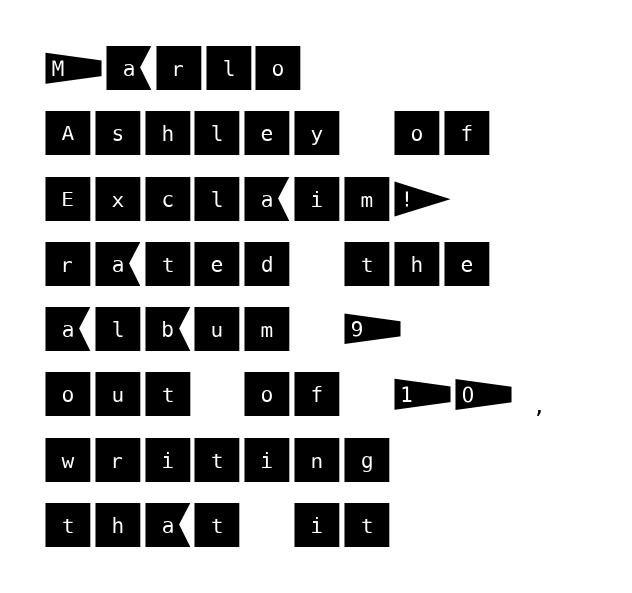
The specimen omits any rule beneath the text block's lines. Does the leading feel generous? No, just average. All the whitespace from short lines collects on the right. Nope, not italic — everything's standing straight. This sample uses plain, unmodified letter spacing. You can tell from the bare stems that sans-serif type was used.
